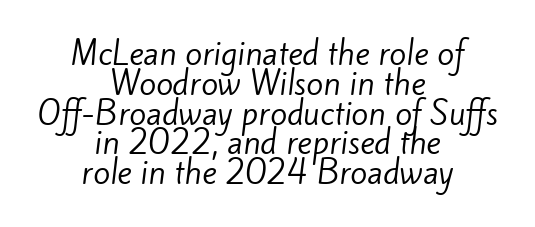
The image shows 31 px regular-weight sans-serif type; set centered, tight line spacing (0.96x), normal letter spacing, not underlined; low stroke contrast and a small x-height.
